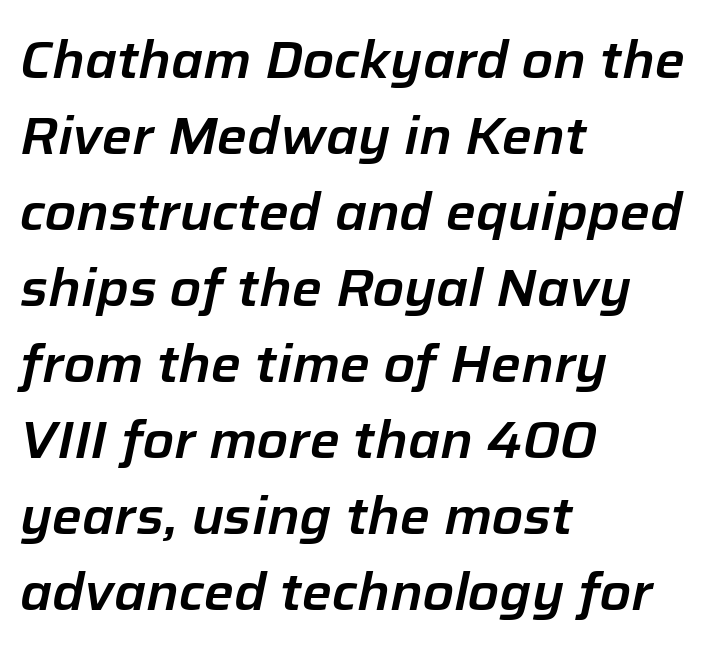
The image shows 51 px text type, italic (leaning right); set left-aligned, normal line spacing (1.49x), normal letter spacing, not underlined; low stroke contrast and a medium x-height.
